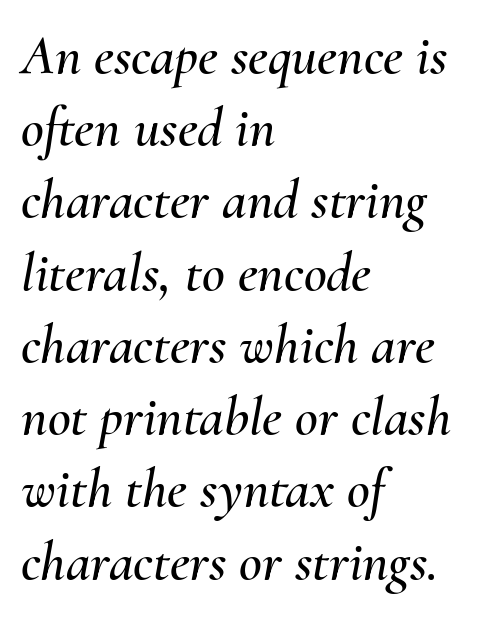
These lines sit exactly where default settings would place them. Is the letter spacing exaggerated? No — it looks like the ordinary default. Proportional: the letters do not fall into vertical columns. A typesetter would mark this as italic. The paragraph has a hard left edge and a soft right edge. Words float on clear page, feet unadorned.
